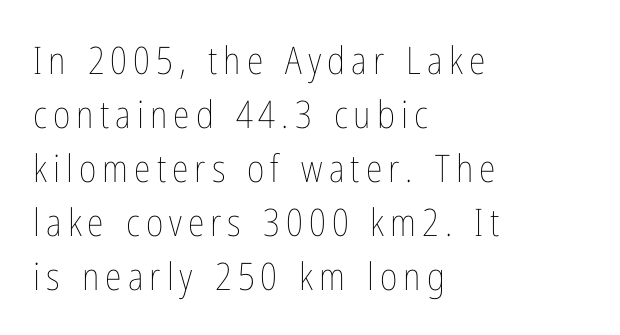
The image shows 38 px thin, condensed type, upright; set left-aligned, normal line spacing (1.42x), not underlined; low stroke contrast and a medium x-height.
